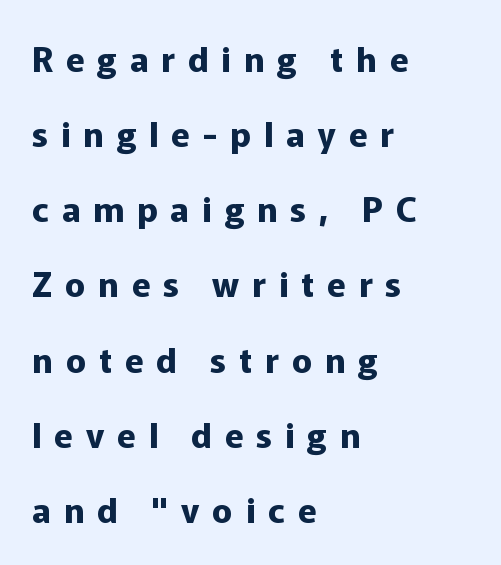
Q: Is the text bold? A: Yes.
Q: Is the text italic (slanted)? A: No, it is upright.
Q: Is the typeface a serif or a sans-serif typeface? A: Sans-serif.
Q: Is the text underlined? A: No.
Q: How is the paragraph aligned? A: Left-aligned.
Q: Is the spacing between letters normal or unusually wide? A: Unusually wide.
Q: Is the spacing between lines tight, normal or loose? A: Loose.
Q: Width (condensed, normal, or wide)? A: Normal.
Q: Stroke contrast? A: Low.
Q: x-height? A: Medium.
Q: Monospaced? A: No.
